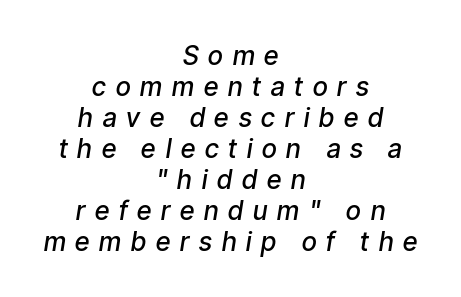
The image shows 26 px text type, italic (leaning right); set centered, line spacing 1.19x, unusually wide letter spacing (+0.38 em), not underlined.
